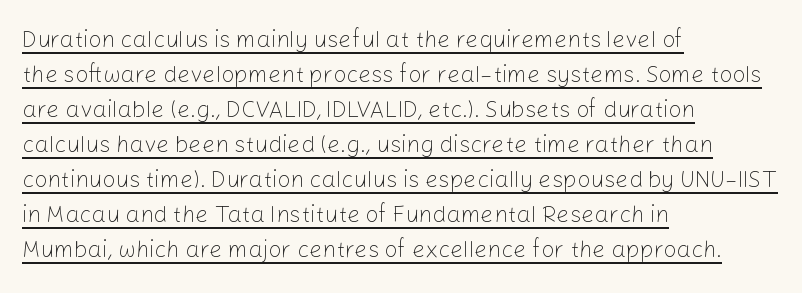
{"italic": "no", "bold": "no", "underline": "yes", "align": "left", "line_spacing": "normal", "line_spacing_ratio": 1.52, "letter_spacing": "normal", "letter_spacing_em": 0.0, "glyph_px": 23}
